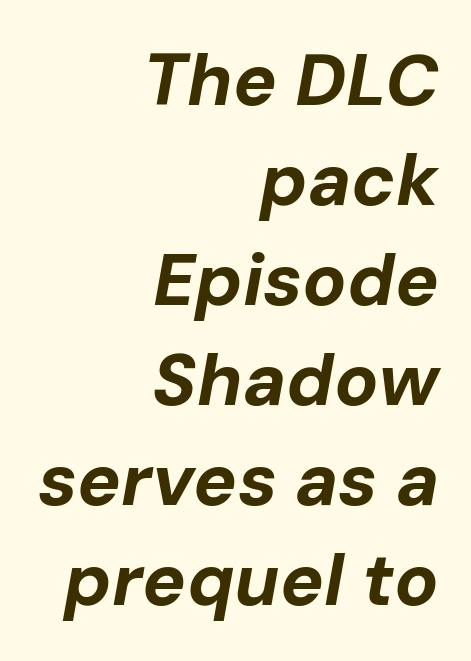
{"italic": "yes", "lean": "right", "slant_degrees": 10, "bold": "yes", "weight": "bold", "width": "normal", "stroke_contrast": "low", "x_height": "medium", "monospaced": "no", "underline": "no", "align": "right", "line_spacing": "normal", "line_spacing_ratio": 1.37, "letter_spacing": "normal", "letter_spacing_em": 0.0, "glyph_px": 73}
